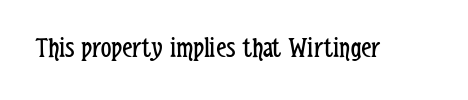
The image shows 29 px regular-weight, condensed sans-serif type, upright; set normal letter spacing, not underlined; low stroke contrast and a medium x-height.
